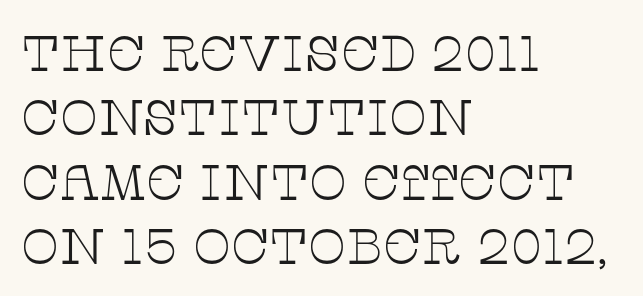
Q: Is the text bold? A: No.
Q: Is the text italic (slanted)? A: No, it is upright.
Q: Is the typeface a serif or a sans-serif typeface? A: Serif.
Q: Is the text underlined? A: No.
Q: How is the paragraph aligned? A: Left-aligned.
Q: Is the spacing between letters normal or unusually wide? A: Normal.
Q: Is the spacing between lines tight, normal or loose? A: Normal.
Q: Width (condensed, normal, or wide)? A: Wide.
Q: Stroke contrast? A: Low.
Q: x-height? A: Large.
Q: Monospaced? A: No.
